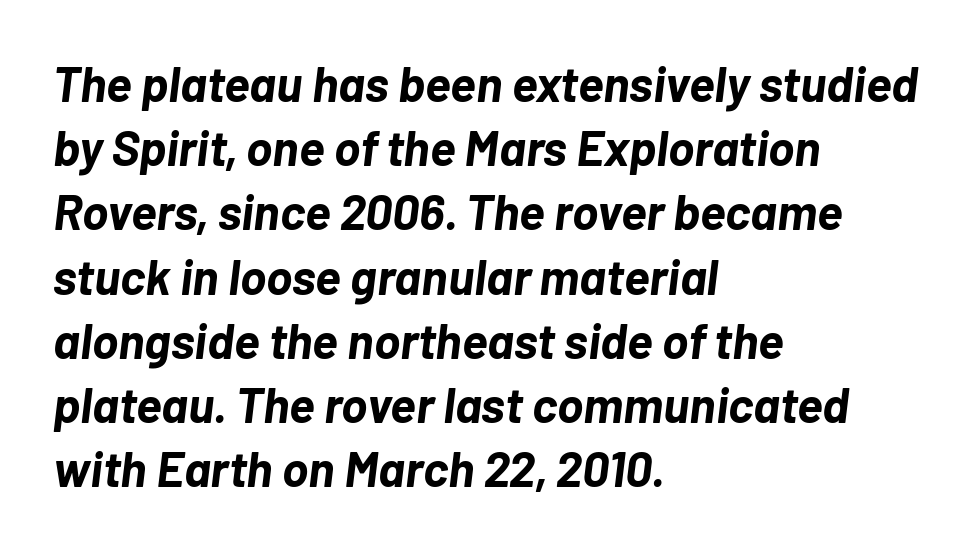
Q: Is the text bold? A: Yes.
Q: Is the text italic (slanted)? A: Yes, it leans right by about 7 degrees.
Q: Is the text underlined? A: No.
Q: How is the paragraph aligned? A: Left-aligned.
Q: Is the spacing between letters normal or unusually wide? A: Normal.
Q: Is the spacing between lines tight, normal or loose? A: Normal.
Q: Width (condensed, normal, or wide)? A: Normal.
Q: Stroke contrast? A: Low.
Q: x-height? A: Medium.
Q: Monospaced? A: No.
